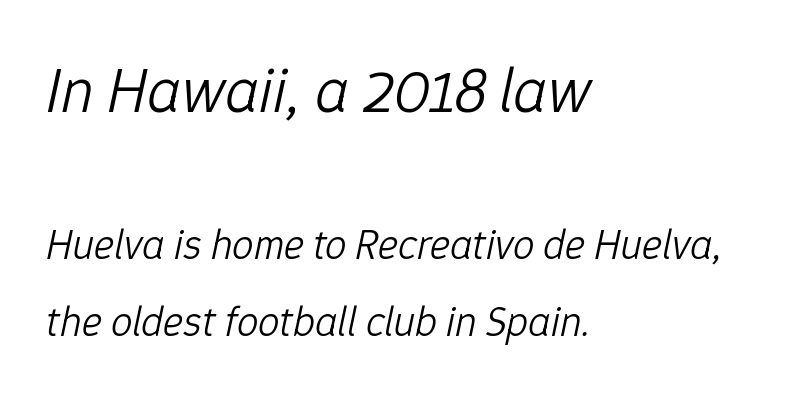
{"italic": "yes", "lean": "right", "slant_degrees": 12, "bold": "no", "weight": "light", "width": "normal", "stroke_contrast": "low", "x_height": "medium", "monospaced": "no", "underline": "no", "align": "left", "line_spacing_ratio": 1.8, "letter_spacing": "normal", "letter_spacing_em": 0.0, "larger_block": "first", "size_ratio": 1.51, "glyph_px": 65}
